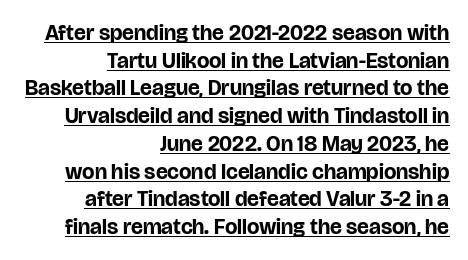
The image shows 22 px bold type, upright; set right-aligned, normal line spacing (1.26x), normal letter spacing, underlined.
